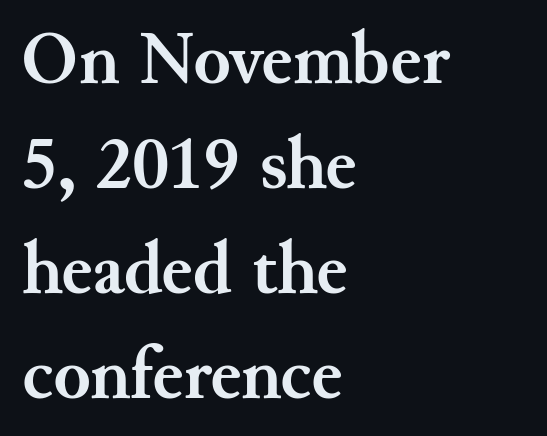
Caption: multi-line text, flush left, ragged right. This is roman type, the default non-slanted kind. Typographically, this falls in the serif category. Character widths vary here, with narrow letters taking less room than wide ones.
